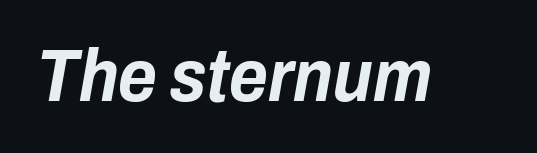
{"italic": "yes", "lean": "right", "slant_degrees": 10, "bold": "yes", "weight": "bold", "width": "condensed", "stroke_contrast": "low", "x_height": "medium", "monospaced": "no", "underline": "no", "letter_spacing": "normal", "letter_spacing_em": 0.0, "glyph_px": 74}
